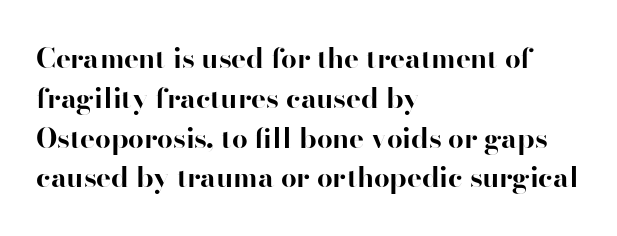
The rendering uses a moderate line-height, typical for paragraphs. In terms of posture, this sample is upright. The passage shown is typed in a proportional face where columns would drift. To sum up the face: it is a sans, with no serifs.
